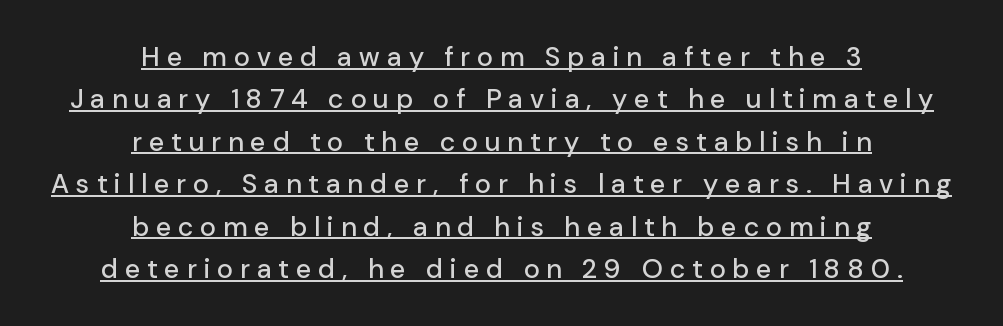
The image shows 27 px text type, upright; set centered, normal line spacing (1.57x), unusually wide letter spacing (+0.26 em), underlined.
